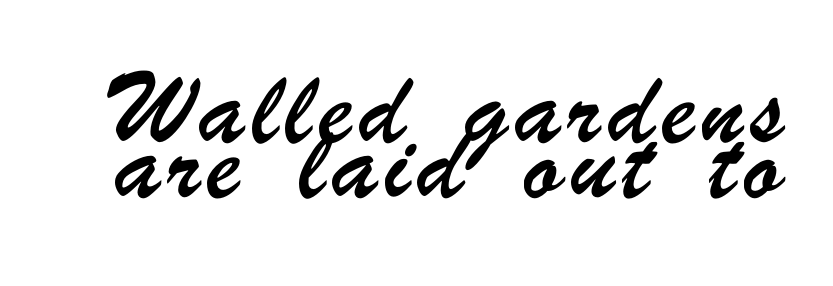
Do the characters align in a grid? No, the font is proportional. Font category for this specimen: sans-serif. Rule under the text: the space is simply empty.
